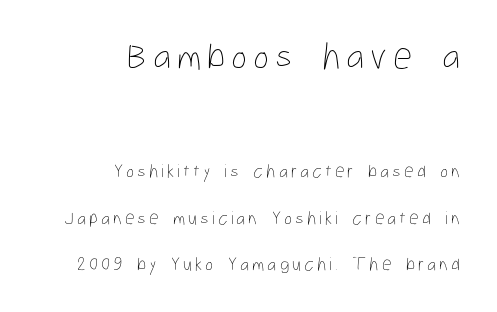
The image shows 38 px thin, condensed type, upright; set right-aligned, loose line spacing (2.46x), not underlined; the first (top) block is 2.0x larger; low stroke contrast and a medium x-height.
